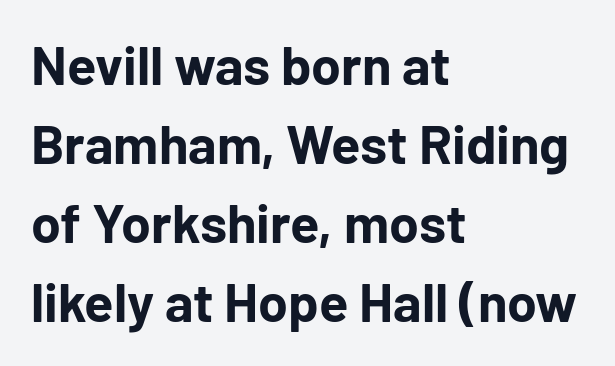
{"serif": "no", "italic": "no", "bold": "yes", "weight": "bold", "width": "normal", "stroke_contrast": "low", "x_height": "medium", "monospaced": "no", "underline": "no", "align": "left", "line_spacing": "normal", "line_spacing_ratio": 1.46, "letter_spacing": "normal", "letter_spacing_em": 0.0, "glyph_px": 54}
